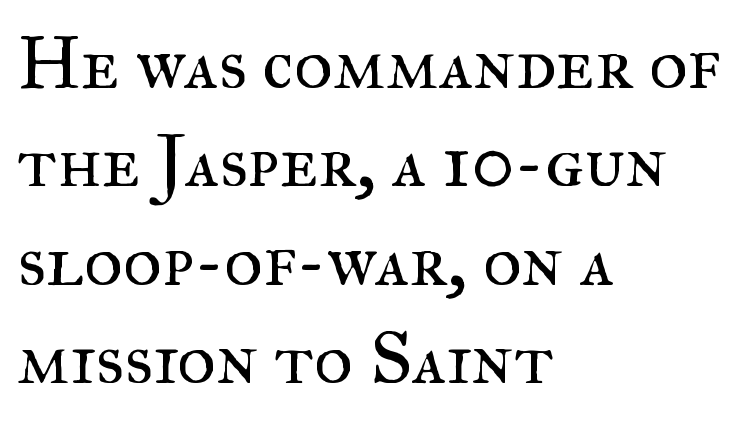
{"serif": "yes", "italic": "no", "bold": "no", "weight": "regular", "width": "normal", "stroke_contrast": "medium", "x_height": "small", "monospaced": "no", "underline": "no", "align": "left", "line_spacing": "normal", "line_spacing_ratio": 1.33, "letter_spacing": "normal", "letter_spacing_em": 0.0, "glyph_px": 74}
